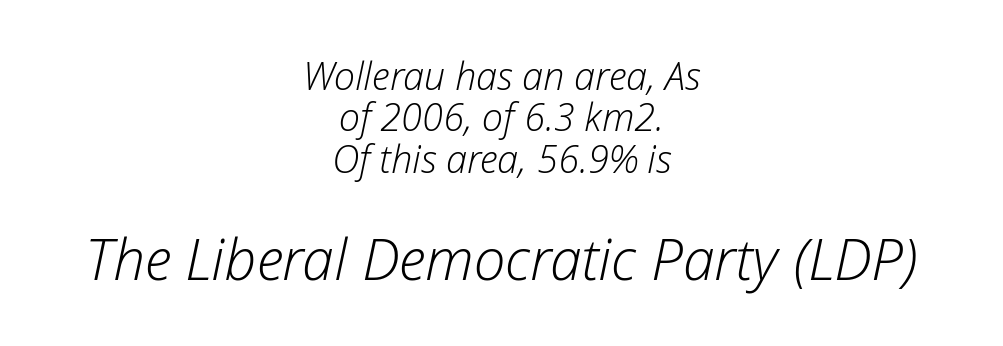
Q: Is the text bold? A: No.
Q: Is the text italic (slanted)? A: Yes, it leans right by about 12 degrees.
Q: Is the text underlined? A: No.
Q: How is the paragraph aligned? A: Centered.
Q: Is the spacing between letters normal or unusually wide? A: Normal.
Q: Is the spacing between lines tight, normal or loose? A: Tight.
Q: Which block of text is set in a larger size, the first (top) or the second (bottom)? A: The second (bottom) one.
Q: Width (condensed, normal, or wide)? A: Normal.
Q: Stroke contrast? A: Low.
Q: x-height? A: Medium.
Q: Monospaced? A: No.
